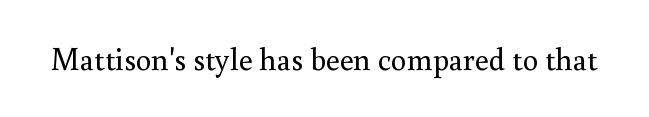
The image shows 31 px regular-weight serif type, upright; set normal letter spacing, not underlined; medium stroke contrast and a small x-height.
